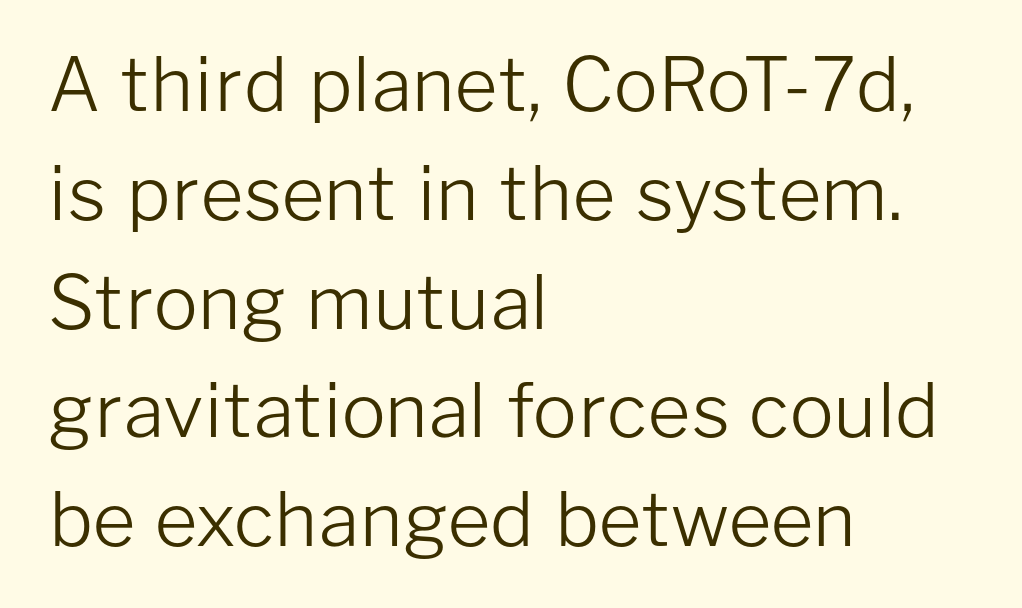
Q: Is the text bold? A: No.
Q: Is the text italic (slanted)? A: No, it is upright.
Q: Is the typeface a serif or a sans-serif typeface? A: Sans-serif.
Q: Is the text underlined? A: No.
Q: How is the paragraph aligned? A: Left-aligned.
Q: Is the spacing between letters normal or unusually wide? A: Normal.
Q: Is the spacing between lines tight, normal or loose? A: Normal.
Q: Width (condensed, normal, or wide)? A: Normal.
Q: Stroke contrast? A: Low.
Q: x-height? A: Medium.
Q: Monospaced? A: No.
